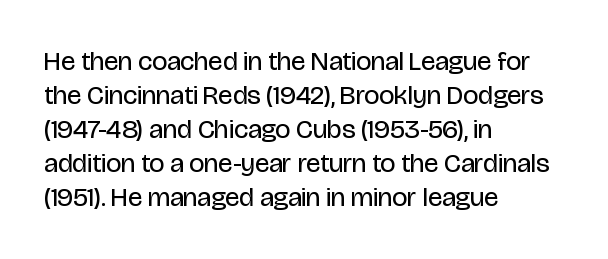
Vertically, the passage feels balanced, rows spaced as you'd expect. The strip under each line holds only bare page. Weight: in the light-to-regular range. Glyph-to-glyph distance matches everyday printed text.
